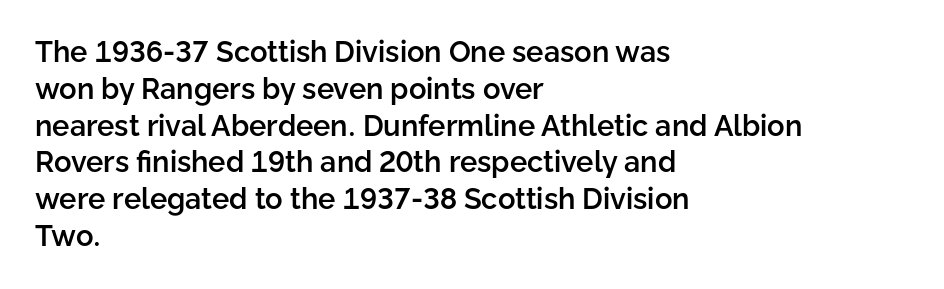
Q: Is the text bold? A: Semi-bold.
Q: Is the text italic (slanted)? A: No, it is upright.
Q: Is the typeface a serif or a sans-serif typeface? A: Sans-serif.
Q: Is the text underlined? A: No.
Q: How is the paragraph aligned? A: Left-aligned.
Q: Is the spacing between letters normal or unusually wide? A: Normal.
Q: Is the spacing between lines tight, normal or loose? A: Normal.
Q: Width (condensed, normal, or wide)? A: Normal.
Q: Stroke contrast? A: Low.
Q: x-height? A: Medium.
Q: Monospaced? A: No.
